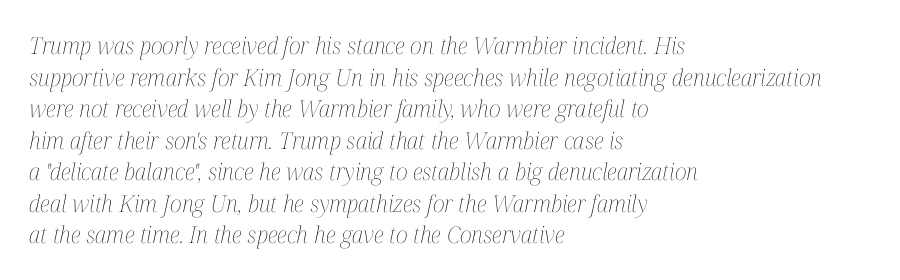
One-word summary of the alignment: left. This is oblique type, the kind used for emphasis or titles. The foot of each line stays bare and open. No extra tracking has been applied to these lines. Stem width sits at or under what a default text font uses. How would I describe the line gaps? Plain and ordinary.
